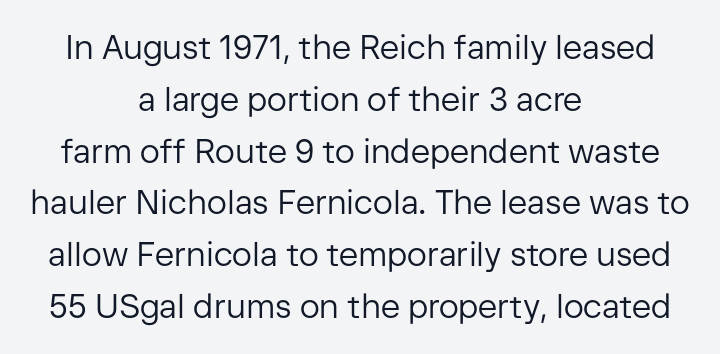
The image shows 33 px regular-weight sans-serif type, upright; set centered, normal line spacing (1.57x), normal letter spacing, not underlined; low stroke contrast and a medium x-height.
